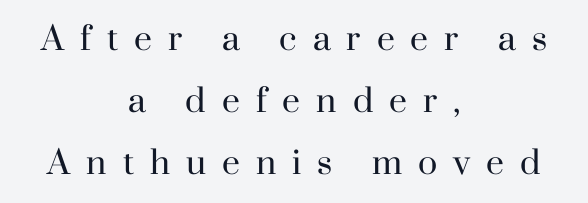
Q: Is the text bold? A: No.
Q: Is the text italic (slanted)? A: No, it is upright.
Q: Is the typeface a serif or a sans-serif typeface? A: Serif.
Q: Is the text underlined? A: No.
Q: How is the paragraph aligned? A: Centered.
Q: Is the spacing between letters normal or unusually wide? A: Unusually wide.
Q: Is the spacing between lines tight, normal or loose? A: Loose.
Q: Width (condensed, normal, or wide)? A: Normal.
Q: Stroke contrast? A: High.
Q: x-height? A: Small.
Q: Monospaced? A: No.
